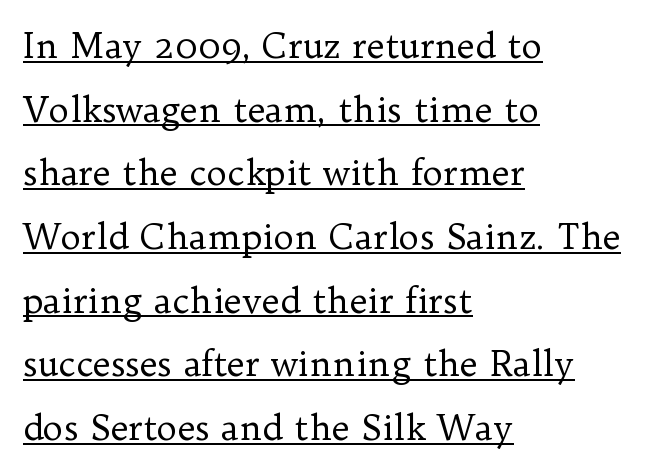
{"serif": "yes", "italic": "no", "bold": "no", "weight": "regular", "width": "normal", "stroke_contrast": "low", "x_height": "medium", "monospaced": "no", "underline": "yes", "align": "left", "line_spacing_ratio": 1.82, "letter_spacing": "normal", "letter_spacing_em": 0.0, "glyph_px": 35}
